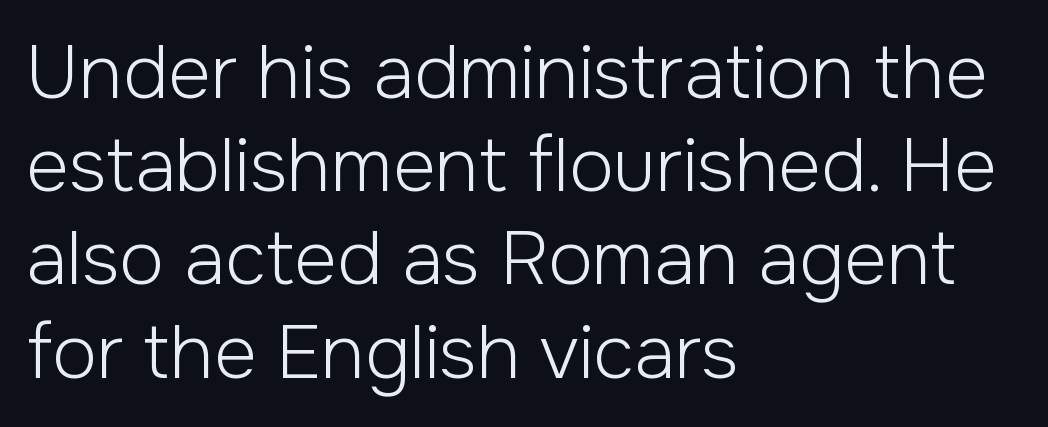
Q: Is the text bold? A: No.
Q: Is the text italic (slanted)? A: No, it is upright.
Q: Is the typeface a serif or a sans-serif typeface? A: Sans-serif.
Q: Is the text underlined? A: No.
Q: How is the paragraph aligned? A: Left-aligned.
Q: Is the spacing between letters normal or unusually wide? A: Normal.
Q: Is the spacing between lines tight, normal or loose? A: Normal.
Q: Width (condensed, normal, or wide)? A: Normal.
Q: Stroke contrast? A: Low.
Q: x-height? A: Medium.
Q: Monospaced? A: No.
